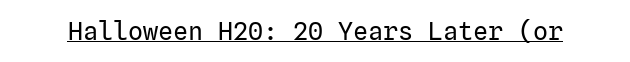
The image shows 25 px text type, upright; set normal letter spacing, underlined.
